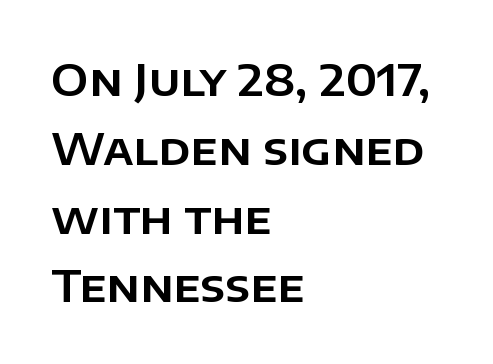
{"serif": "no", "italic": "no", "width": "normal", "stroke_contrast": "low", "x_height": "large", "monospaced": "no", "underline": "no", "align": "left", "line_spacing": "normal", "line_spacing_ratio": 1.6, "letter_spacing": "normal", "letter_spacing_em": 0.0, "glyph_px": 43}
